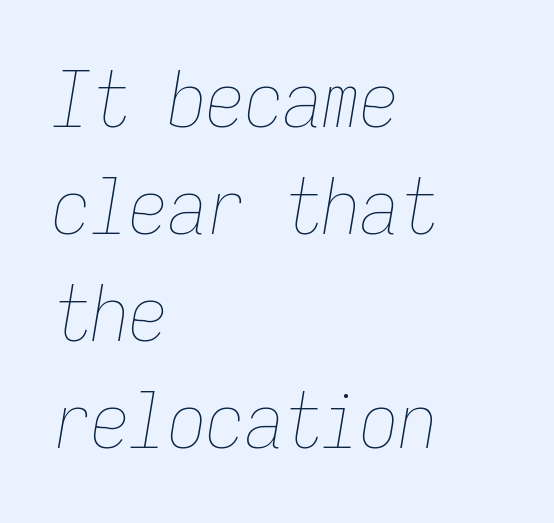
{"italic": "yes", "lean": "right", "slant_degrees": 9, "bold": "no", "weight": "thin", "width": "condensed", "stroke_contrast": "low", "x_height": "medium", "monospaced": "yes", "underline": "no", "align": "left", "line_spacing": "normal", "line_spacing_ratio": 1.39, "letter_spacing": "normal", "letter_spacing_em": 0.0, "glyph_px": 77}
